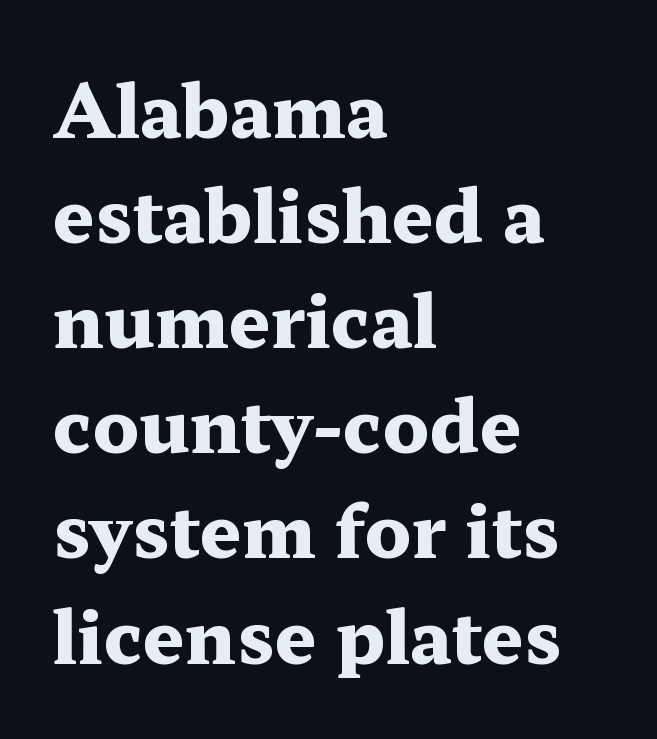
Is there much room between lines? A standard amount, neither cramped nor airy. I'd call this a serif setting — the letters wear small feet. Between one letter and the next there's only the usual sliver of space. This rendering uses left alignment, leaving the right contour irregular.
